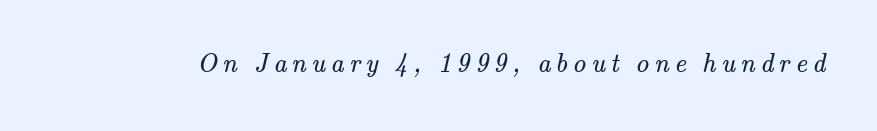
Q: Is the text bold? A: No.
Q: Is the text underlined? A: No.
Q: Is the spacing between letters normal or unusually wide? A: Unusually wide.
